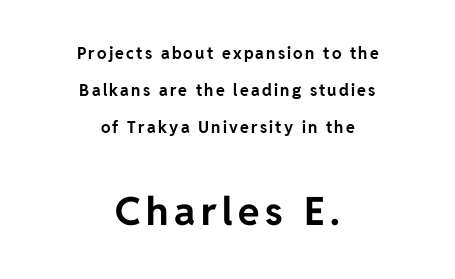
The image shows 39 px bold sans-serif type, upright; set centered, loose line spacing (2.32x), not underlined; the second (bottom) block is 2.44x larger; low stroke contrast and a medium x-height.
